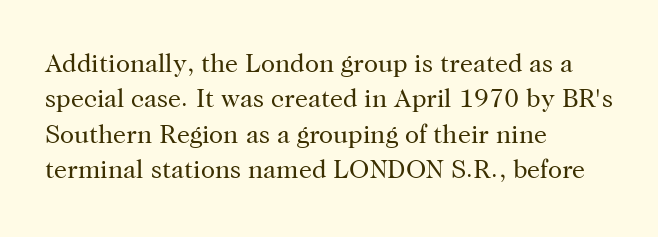
Q: Is the text bold? A: No.
Q: Is the text italic (slanted)? A: No, it is upright.
Q: Is the text underlined? A: No.
Q: How is the paragraph aligned? A: Left-aligned.
Q: Is the spacing between letters normal or unusually wide? A: Normal.
Q: Is the spacing between lines tight, normal or loose? A: Normal.
